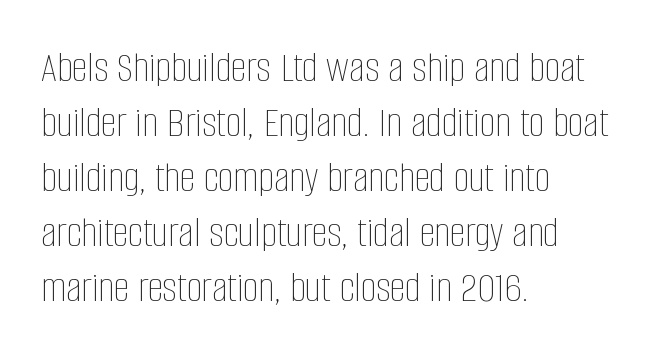
A light-to-regular cut is what we see here. Vertically, the passage feels balanced, rows spaced as you'd expect. Rule under the text: the space is simply empty. Do the letters lean? They stand straight. Line beginnings align vertically; line endings do not. Observe the ordinary spacing: letters are neighbours, not strangers.
